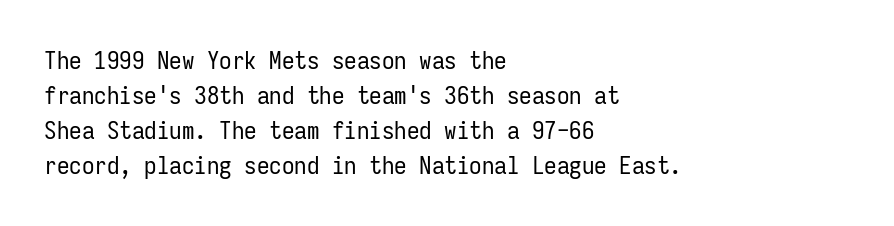
Nobody drew a line under any word here. The passage is arranged the way most books set body copy — flush left. Is the stroke heavy? The answer is a plain regular-or-lighter. Nobody touched the tracking dial on this one. A roman cut, with each character standing at attention. The space between consecutive lines is moderate.
